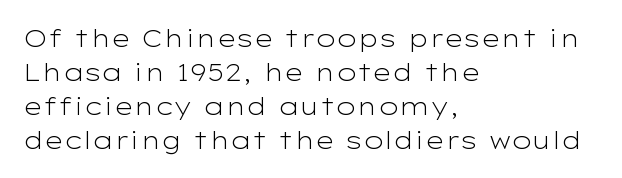
The image shows 24 px text type, upright; set left-aligned, normal line spacing (1.41x), normal letter spacing, not underlined.
